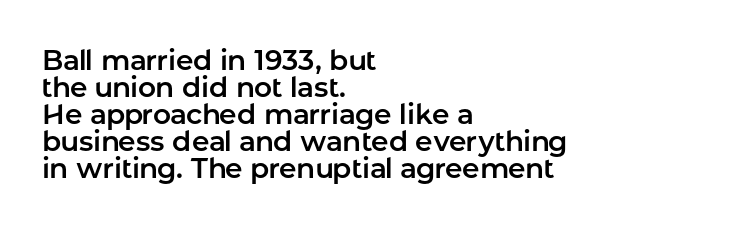
Q: Is the text italic (slanted)? A: No, it is upright.
Q: Is the typeface a serif or a sans-serif typeface? A: Sans-serif.
Q: Is the text underlined? A: No.
Q: How is the paragraph aligned? A: Left-aligned.
Q: Is the spacing between letters normal or unusually wide? A: Normal.
Q: Is the spacing between lines tight, normal or loose? A: Tight.
Q: Width (condensed, normal, or wide)? A: Normal.
Q: Stroke contrast? A: Low.
Q: x-height? A: Medium.
Q: Monospaced? A: No.
